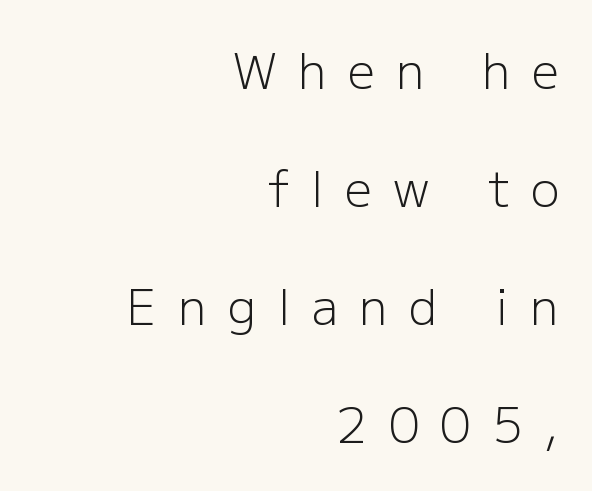
The image shows 48 px light sans-serif type, upright; set right-aligned, loose line spacing (2.46x), unusually wide letter spacing (+0.45 em), not underlined; low stroke contrast and a medium x-height.
